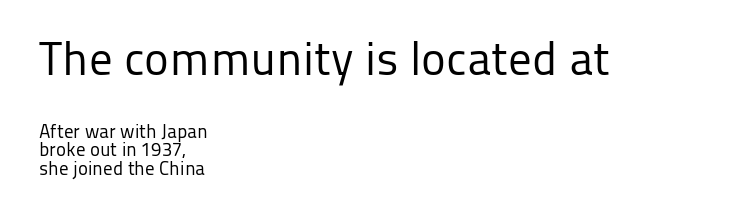
Q: Is the text bold? A: No.
Q: Is the text italic (slanted)? A: No, it is upright.
Q: Is the typeface a serif or a sans-serif typeface? A: Sans-serif.
Q: Is the text underlined? A: No.
Q: How is the paragraph aligned? A: Left-aligned.
Q: Is the spacing between letters normal or unusually wide? A: Normal.
Q: Is the spacing between lines tight, normal or loose? A: Tight.
Q: Which block of text is set in a larger size, the first (top) or the second (bottom)? A: The first (top) one.
Q: Width (condensed, normal, or wide)? A: Normal.
Q: Stroke contrast? A: Low.
Q: x-height? A: Medium.
Q: Monospaced? A: No.
